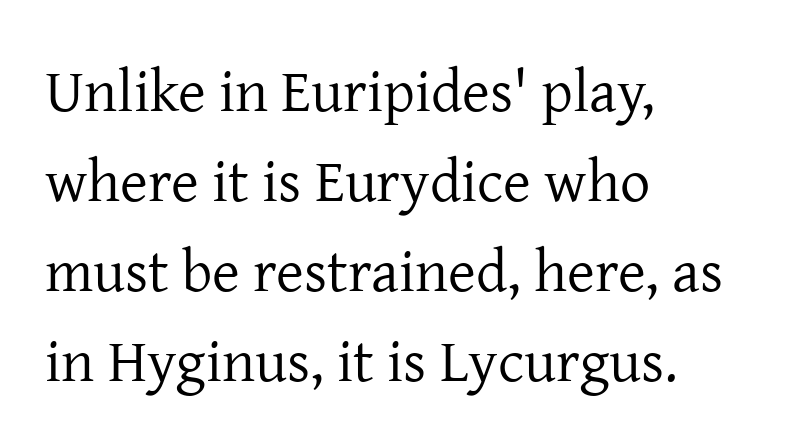
{"serif": "yes", "italic": "no", "bold": "no", "weight": "regular", "width": "normal", "stroke_contrast": "low", "x_height": "medium", "monospaced": "no", "underline": "no", "align": "left", "line_spacing": "normal", "line_spacing_ratio": 1.5, "letter_spacing": "normal", "letter_spacing_em": 0.0, "glyph_px": 60}
